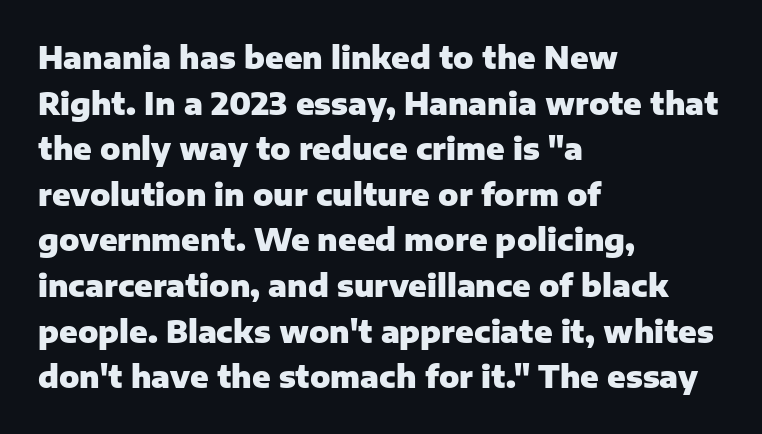
The image shows 30 px heavy sans-serif type, upright; set left-aligned, normal line spacing (1.52x), normal letter spacing, not underlined; low stroke contrast and a medium x-height.
